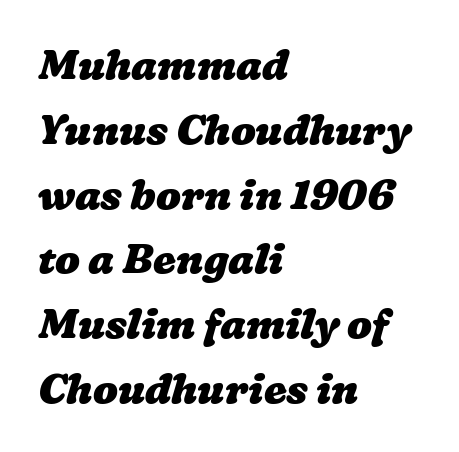
No word sits above an underline. Compared with typical paragraphs, the rows here are spaced about the same. Character widths vary here, with narrow letters taking less room than wide ones. Weight check: bold — yes, fully. Horizontal alignment here is leftward, the default for most running prose. The letters sit at their default tracking, neither squeezed nor spread.
